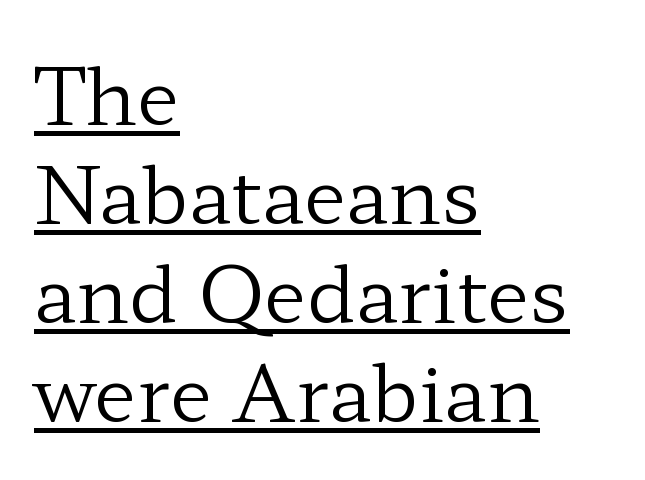
{"serif": "yes", "italic": "no", "bold": "no", "weight": "regular", "width": "wide", "stroke_contrast": "low", "x_height": "medium", "monospaced": "no", "underline": "yes", "align": "left", "line_spacing": "normal", "line_spacing_ratio": 1.27, "letter_spacing": "normal", "letter_spacing_em": 0.0, "glyph_px": 78}
